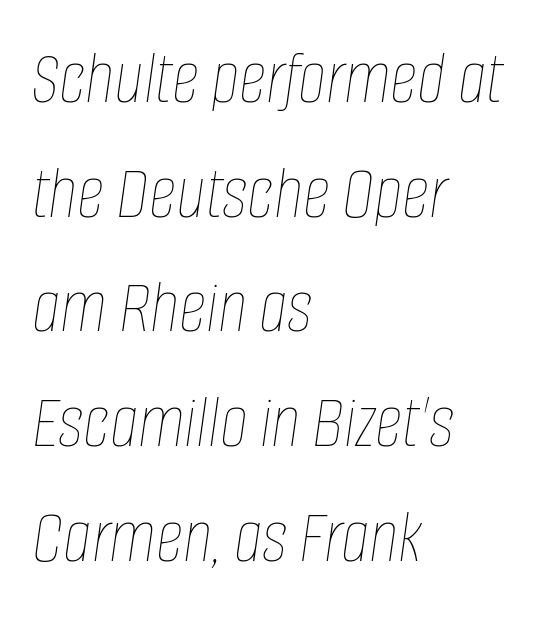
{"italic": "yes", "lean": "right", "slant_degrees": 8, "bold": "no", "weight": "thin", "width": "condensed", "stroke_contrast": "low", "x_height": "large", "monospaced": "no", "underline": "no", "align": "left", "line_spacing": "normal", "line_spacing_ratio": 1.49, "letter_spacing": "normal", "letter_spacing_em": 0.0, "glyph_px": 77}
